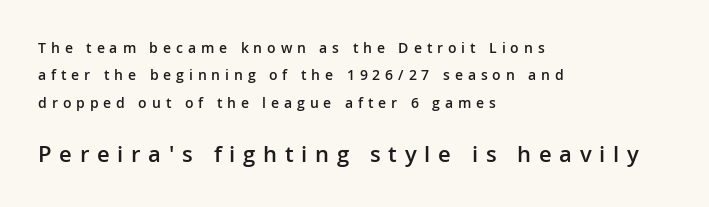
Vertically, the passage feels expansive, rows floating well apart. Is there any slant? The stems are plumb. The composition opens small and finishes big. Reading down the block, your eye returns to a fixed left position each line.
